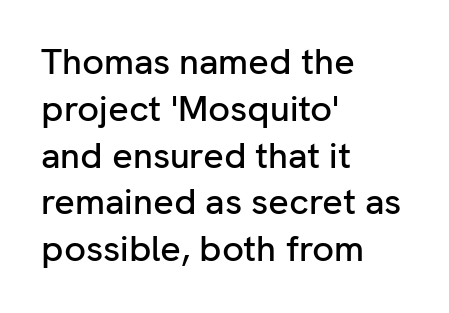
The image shows 36 px sans-serif type, upright; set left-aligned, normal line spacing (1.3x), normal letter spacing, not underlined; low stroke contrast and a medium x-height.
